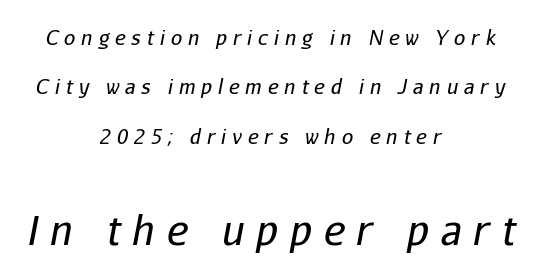
Q: Is the text bold? A: No.
Q: Is the text italic (slanted)? A: Yes, it leans right by about 11 degrees.
Q: Is the text underlined? A: No.
Q: How is the paragraph aligned? A: Centered.
Q: Is the spacing between letters normal or unusually wide? A: Unusually wide.
Q: Is the spacing between lines tight, normal or loose? A: Loose.
Q: Which block of text is set in a larger size, the first (top) or the second (bottom)? A: The second (bottom) one.
Q: Width (condensed, normal, or wide)? A: Normal.
Q: Stroke contrast? A: Low.
Q: x-height? A: Medium.
Q: Monospaced? A: No.
